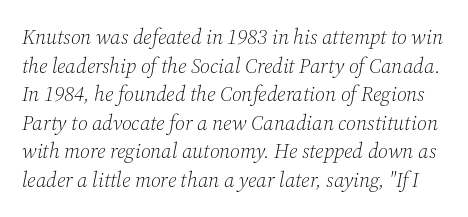
The string is rendered with underlining switched off. Weight class: somewhere from thin through regular. Compared with ordinary roman type, these characters are visibly tilted. The face used here is rendered with its standard letterfit. Vertically, the passage feels balanced, rows spaced as you'd expect.
